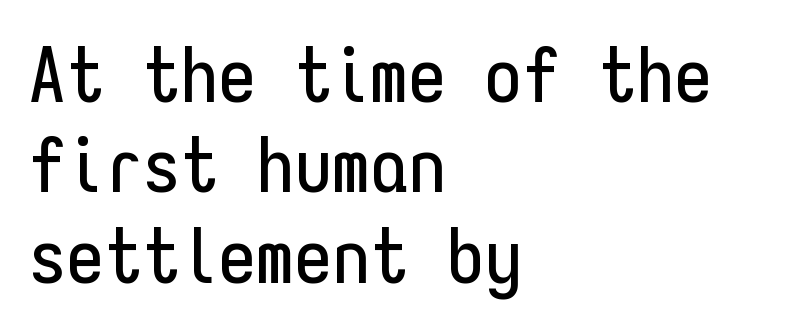
{"serif": "no", "italic": "no", "width": "condensed", "stroke_contrast": "low", "x_height": "medium", "monospaced": "yes", "underline": "no", "align": "left", "line_spacing_ratio": 1.19, "letter_spacing": "normal", "letter_spacing_em": 0.0, "glyph_px": 76}
